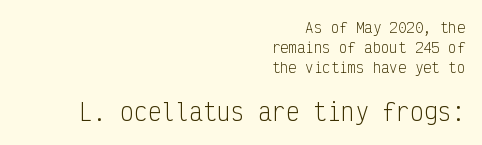
Think standard paragraph weight, or any step lighter than that. The text block is weighted toward the right margin, trailing off unevenly leftward. The lower block of text is set noticeably larger than the block above it. Characters remain perfectly vertical along every line. Is the letter spacing exaggerated? No — it looks like the ordinary default.
